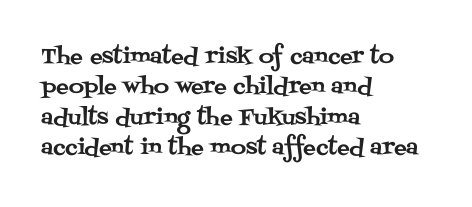
Q: Is the text italic (slanted)? A: No, it is upright.
Q: Is the text underlined? A: No.
Q: How is the paragraph aligned? A: Left-aligned.
Q: Is the spacing between letters normal or unusually wide? A: Normal.
Q: Is the spacing between lines tight, normal or loose? A: Normal.
